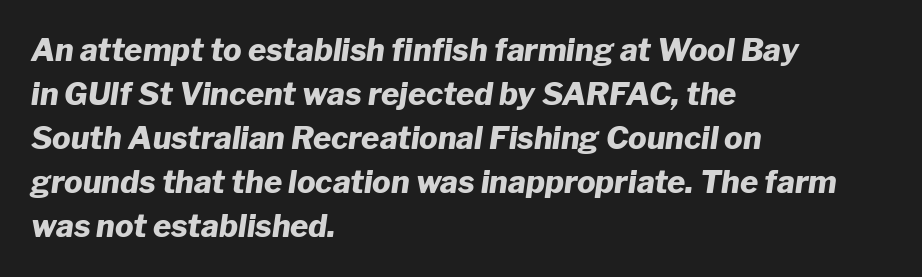
The image shows 31 px heavy type, italic (leaning right); set left-aligned, normal line spacing (1.42x), normal letter spacing, not underlined; low stroke contrast and a medium x-height.
